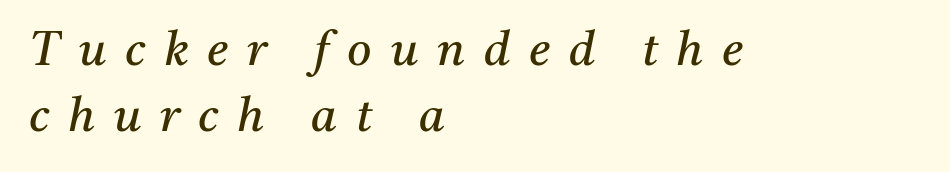
Substantial extra tracking has been applied to these lines. What kind of face is this? One with serifs. The lines sit at an ordinary, default distance from one another. The rendering applies a slant to the glyphs. Proportional: the letters do not fall into vertical columns. Vertical stems look standard width or narrower in stroke.
